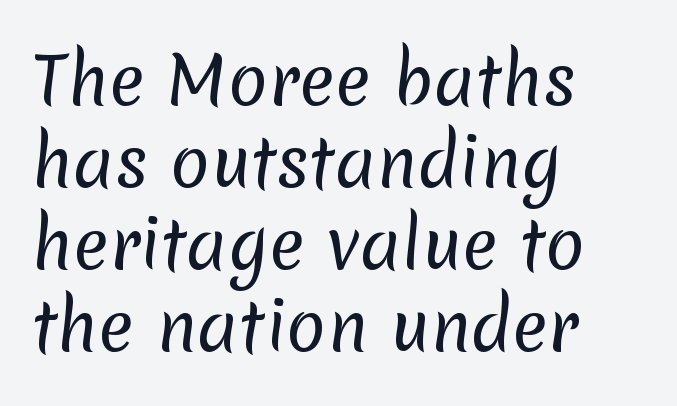
Inter-character spacing is left at the font's built-in metrics. Typeset ragged right — the left edge is the straight one. To sum up the face: it is a sans, with no serifs. Is this a heavy cut? Hardly; it is regular or lighter.
